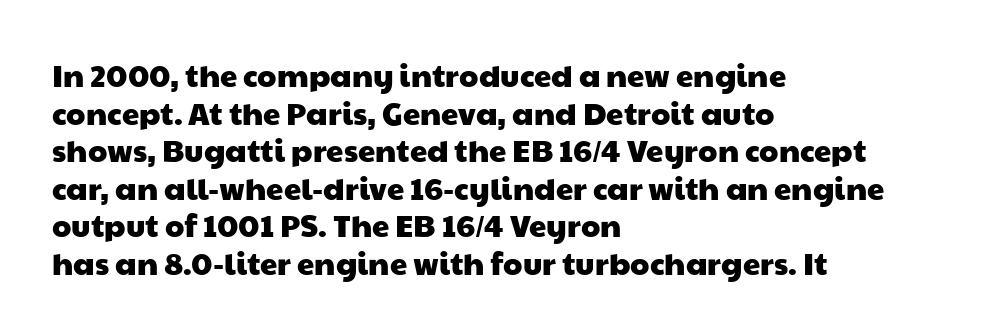
{"serif": "no", "width": "wide", "stroke_contrast": "low", "x_height": "medium", "monospaced": "no", "underline": "no", "align": "left", "line_spacing_ratio": 1.21, "letter_spacing": "normal", "letter_spacing_em": 0.0, "glyph_px": 31}
